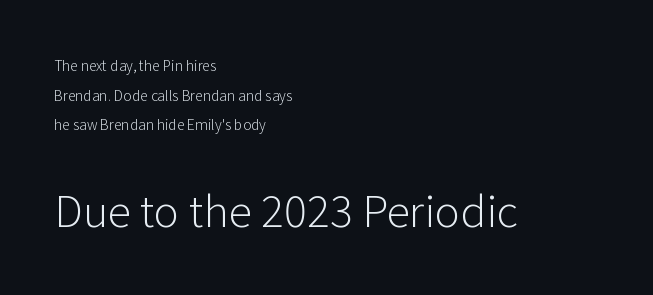
No letter is thick-stroked: the sample isn't bold. Vertically, the passage feels expansive, rows floating well apart. Bare-footed words on every line. The text block is weighted toward the left margin, trailing off unevenly rightward. Visually, the bottom section dominates because its glyphs are scaled up.
